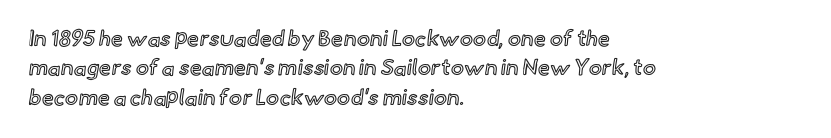
{"underline": "no", "align": "left", "line_spacing": "normal", "line_spacing_ratio": 1.34, "letter_spacing": "normal", "letter_spacing_em": 0.0, "glyph_px": 22}
